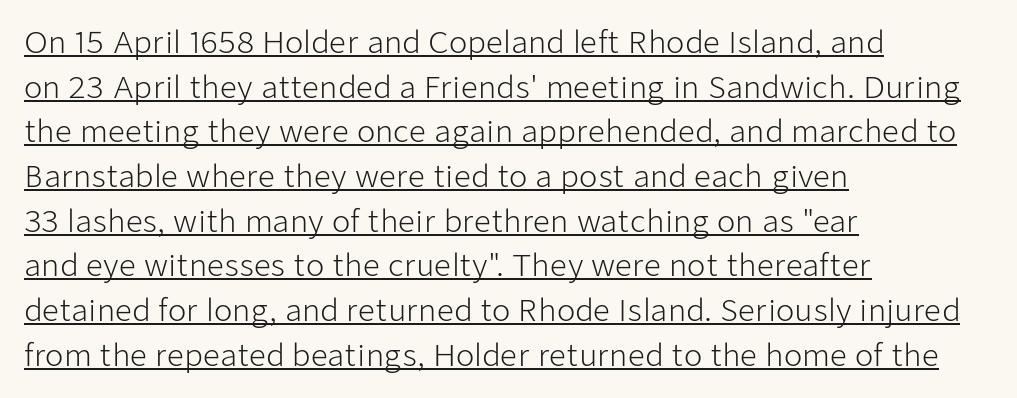
Q: Is the text bold? A: No.
Q: Is the text italic (slanted)? A: No, it is upright.
Q: Is the typeface a serif or a sans-serif typeface? A: Sans-serif.
Q: Is the text underlined? A: Yes.
Q: How is the paragraph aligned? A: Left-aligned.
Q: Is the spacing between letters normal or unusually wide? A: Normal.
Q: Is the spacing between lines tight, normal or loose? A: Normal.
Q: Width (condensed, normal, or wide)? A: Normal.
Q: Stroke contrast? A: Low.
Q: x-height? A: Medium.
Q: Monospaced? A: No.
